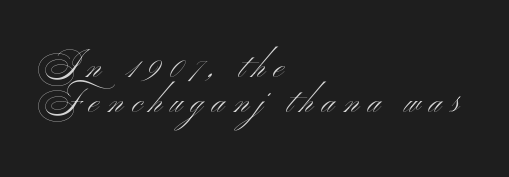
How would I describe the line gaps? Narrow and economical. Does the type have serifs? No, each stem ends abruptly. The weight tops out at a normal text grade. Words float on clear page, feet unadorned.
